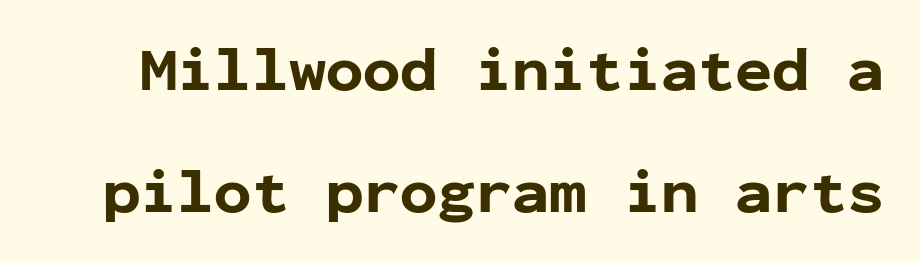
Q: Is the text bold? A: Yes.
Q: Is the text italic (slanted)? A: No, it is upright.
Q: Is the typeface a serif or a sans-serif typeface? A: Sans-serif.
Q: Is the text underlined? A: No.
Q: Is the spacing between letters normal or unusually wide? A: Normal.
Q: Is the spacing between lines tight, normal or loose? A: Loose.
Q: Width (condensed, normal, or wide)? A: Normal.
Q: Stroke contrast? A: Low.
Q: x-height? A: Medium.
Q: Monospaced? A: Yes.
